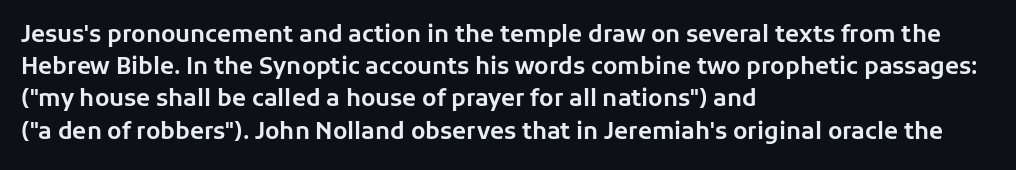
{"italic": "no", "underline": "no", "align": "left", "line_spacing": "normal", "line_spacing_ratio": 1.4, "letter_spacing": "normal", "letter_spacing_em": 0.0, "glyph_px": 23}
